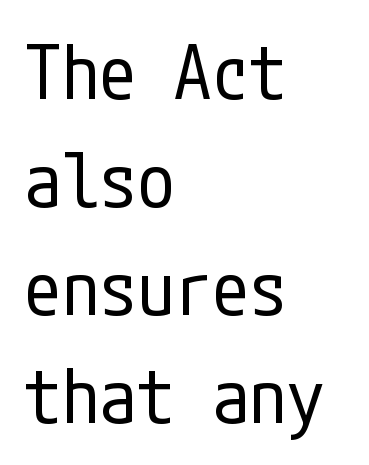
{"serif": "no", "italic": "no", "bold": "no", "weight": "regular", "width": "condensed", "stroke_contrast": "low", "x_height": "medium", "underline": "no", "align": "left", "line_spacing": "normal", "line_spacing_ratio": 1.44, "letter_spacing": "normal", "letter_spacing_em": 0.0, "glyph_px": 75}
